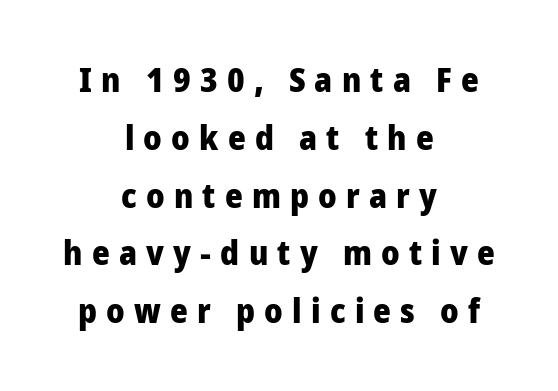
Q: Is the text bold? A: Yes.
Q: Is the text italic (slanted)? A: No, it is upright.
Q: Is the typeface a serif or a sans-serif typeface? A: Sans-serif.
Q: Is the text underlined? A: No.
Q: How is the paragraph aligned? A: Centered.
Q: Is the spacing between letters normal or unusually wide? A: Unusually wide.
Q: Is the spacing between lines tight, normal or loose? A: Normal.
Q: Width (condensed, normal, or wide)? A: Normal.
Q: Stroke contrast? A: Low.
Q: x-height? A: Medium.
Q: Monospaced? A: No.
